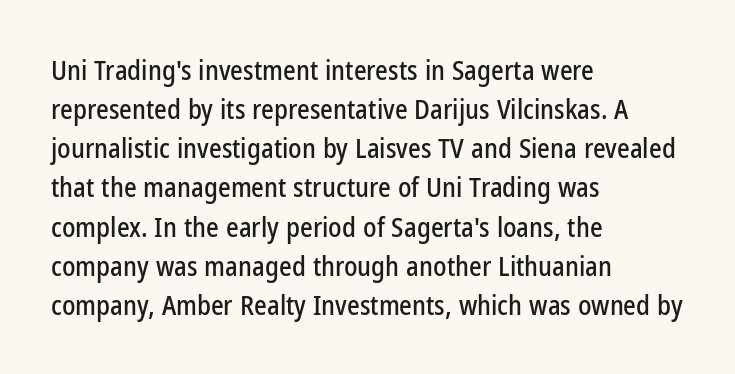
Q: Is the text italic (slanted)? A: No, it is upright.
Q: Is the text underlined? A: No.
Q: How is the paragraph aligned? A: Left-aligned.
Q: Is the spacing between letters normal or unusually wide? A: Normal.
Q: Is the spacing between lines tight, normal or loose? A: Normal.
